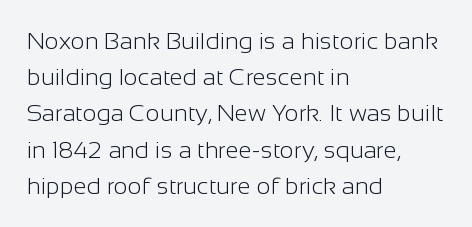
Q: Is the text bold? A: No.
Q: Is the text italic (slanted)? A: No, it is upright.
Q: Is the text underlined? A: No.
Q: How is the paragraph aligned? A: Left-aligned.
Q: Is the spacing between letters normal or unusually wide? A: Normal.
Q: Is the spacing between lines tight, normal or loose? A: Normal.
